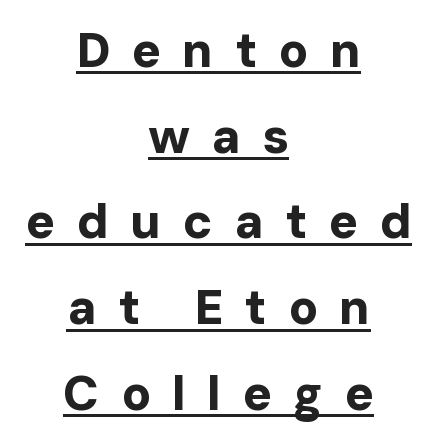
{"serif": "no", "italic": "no", "bold": "yes", "weight": "bold", "width": "normal", "stroke_contrast": "low", "x_height": "medium", "monospaced": "no", "underline": "yes", "align": "center", "line_spacing_ratio": 1.75, "letter_spacing": "wide", "letter_spacing_em": 0.43, "glyph_px": 49}
